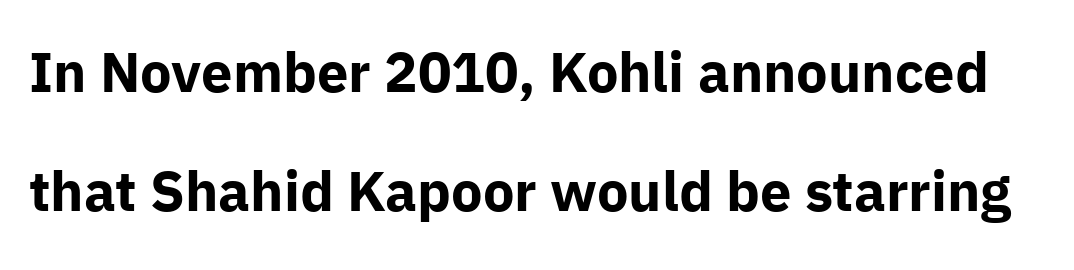
The image shows 56 px bold sans-serif type, upright; set loose line spacing (2.12x), normal letter spacing, not underlined; low stroke contrast and a medium x-height.
